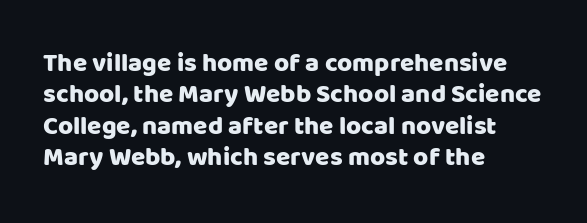
{"italic": "no", "underline": "no", "align": "left", "line_spacing_ratio": 1.21, "letter_spacing": "normal", "letter_spacing_em": 0.0, "glyph_px": 26}
